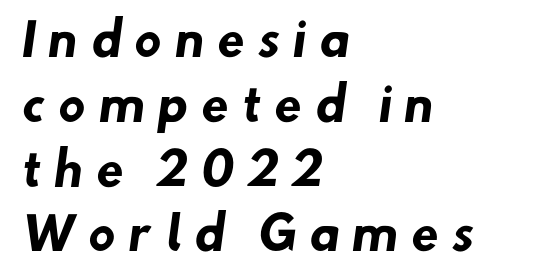
Q: Is the text bold? A: Yes.
Q: Is the typeface a serif or a sans-serif typeface? A: Sans-serif.
Q: Is the text underlined? A: No.
Q: How is the paragraph aligned? A: Left-aligned.
Q: Is the spacing between letters normal or unusually wide? A: Unusually wide.
Q: Is the spacing between lines tight, normal or loose? A: Normal.
Q: Width (condensed, normal, or wide)? A: Normal.
Q: Stroke contrast? A: Low.
Q: x-height? A: Small.
Q: Monospaced? A: No.
